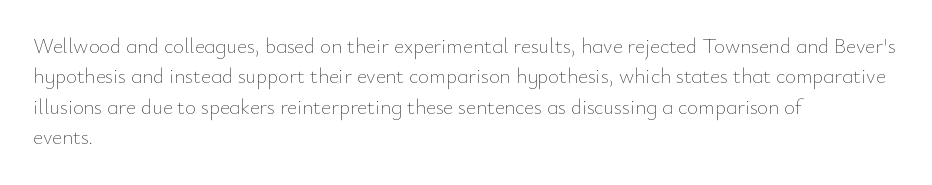
Letter spacing: default. Ink coverage per letter is moderate at most. The rag falls on the right side of this text block. Descenders are the only things crossing below the line. This block has exactly the height ordinary leading produces. This is the regular roman posture of the typeface.
